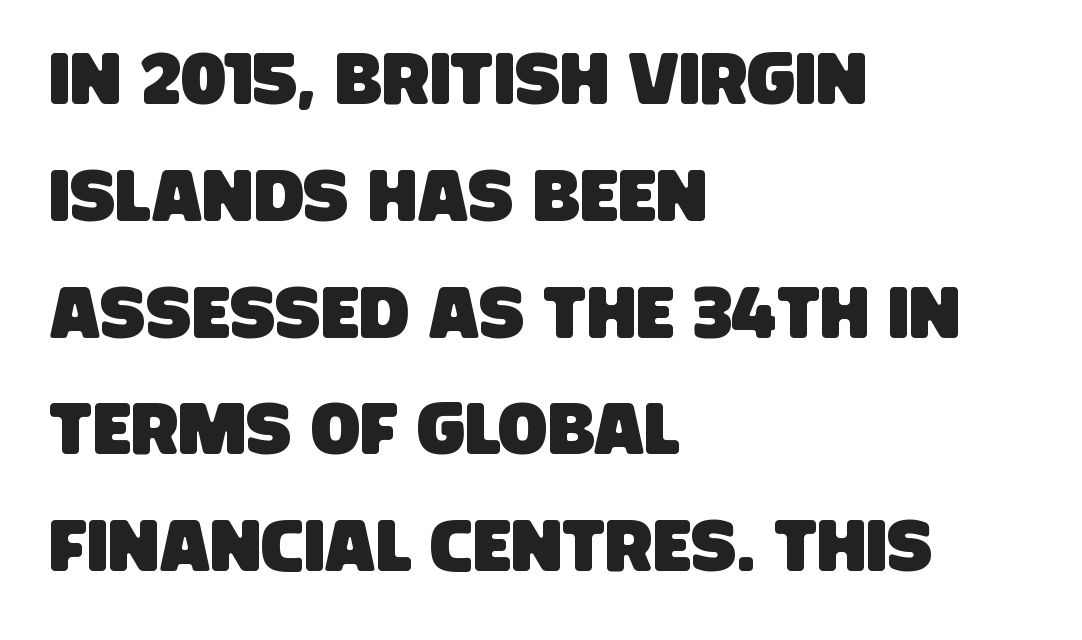
{"serif": "no", "width": "condensed", "stroke_contrast": "low", "x_height": "large", "monospaced": "no", "underline": "no", "align": "left", "line_spacing": "normal", "line_spacing_ratio": 1.6, "letter_spacing": "normal", "letter_spacing_em": 0.0, "glyph_px": 73}
